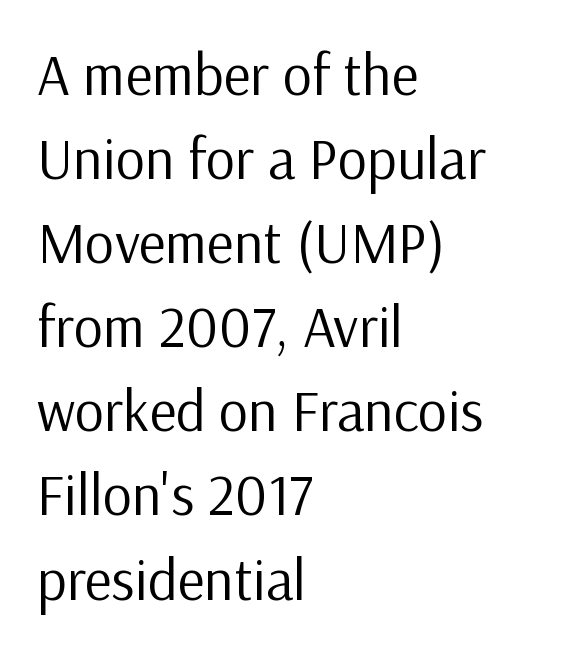
Q: Is the text bold? A: No.
Q: Is the text italic (slanted)? A: No, it is upright.
Q: Is the typeface a serif or a sans-serif typeface? A: Sans-serif.
Q: Is the text underlined? A: No.
Q: How is the paragraph aligned? A: Left-aligned.
Q: Is the spacing between letters normal or unusually wide? A: Normal.
Q: Is the spacing between lines tight, normal or loose? A: Normal.
Q: Width (condensed, normal, or wide)? A: Normal.
Q: Stroke contrast? A: Low.
Q: x-height? A: Medium.
Q: Monospaced? A: No.
